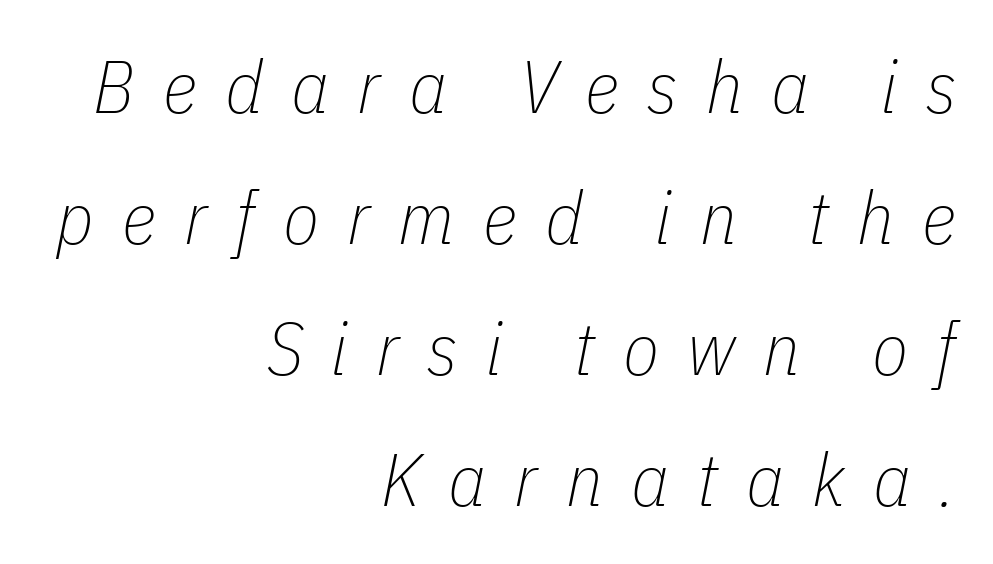
Q: Is the text bold? A: No.
Q: Is the text italic (slanted)? A: Yes, it leans right by about 11 degrees.
Q: Is the text underlined? A: No.
Q: How is the paragraph aligned? A: Right-aligned.
Q: Is the spacing between letters normal or unusually wide? A: Unusually wide.
Q: Width (condensed, normal, or wide)? A: Condensed.
Q: Stroke contrast? A: Low.
Q: x-height? A: Medium.
Q: Monospaced? A: No.
